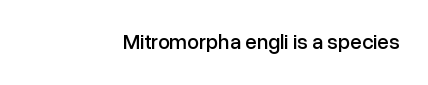
Q: Is the text italic (slanted)? A: No, it is upright.
Q: Is the text underlined? A: No.
Q: How is the paragraph aligned? A: Right-aligned.
Q: Is the spacing between letters normal or unusually wide? A: Normal.
